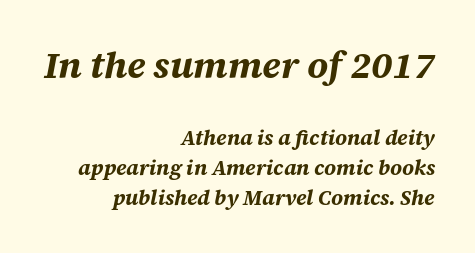
Looking at the ascenders, they clearly lean. Proportional: the letters do not fall into vertical columns. Caption: multi-line text, flush right, ragged left. What weight is shown? A full bold with thick strokes. Here the first block reads like a headline and the second like body copy.
